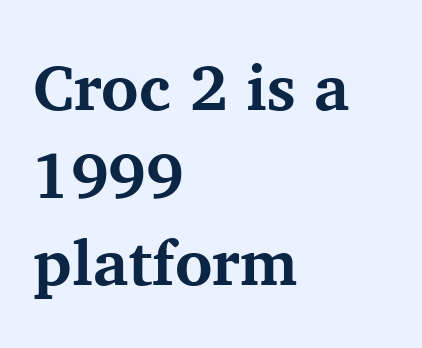
Emphasis by weight is at full strength: bold. The setting favours the left margin, as ordinary paragraphs usually do. A typesetter would label this face a serif. Posture: straight, roman, zero tilt.
